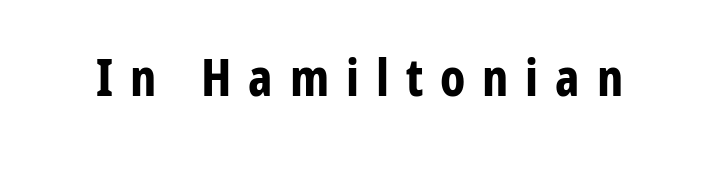
Q: Is the text bold? A: Yes.
Q: Is the text italic (slanted)? A: No, it is upright.
Q: Is the typeface a serif or a sans-serif typeface? A: Sans-serif.
Q: Is the text underlined? A: No.
Q: Is the spacing between letters normal or unusually wide? A: Unusually wide.
Q: Width (condensed, normal, or wide)? A: Condensed.
Q: Stroke contrast? A: Low.
Q: x-height? A: Medium.
Q: Monospaced? A: No.
